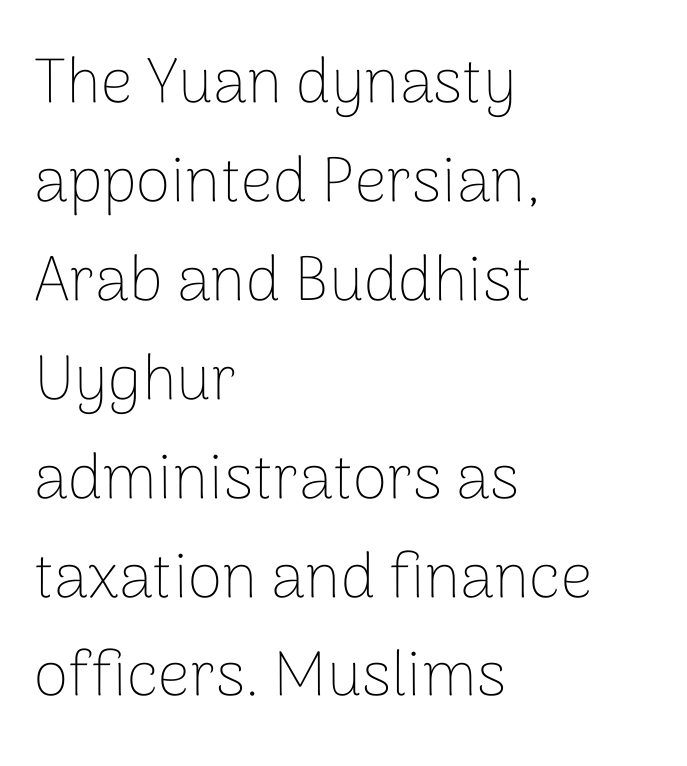
Q: Is the text bold? A: No.
Q: Is the text italic (slanted)? A: No, it is upright.
Q: Is the typeface a serif or a sans-serif typeface? A: Sans-serif.
Q: Is the text underlined? A: No.
Q: How is the paragraph aligned? A: Left-aligned.
Q: Is the spacing between letters normal or unusually wide? A: Normal.
Q: Is the spacing between lines tight, normal or loose? A: Normal.
Q: Width (condensed, normal, or wide)? A: Normal.
Q: Stroke contrast? A: Low.
Q: x-height? A: Medium.
Q: Monospaced? A: No.
